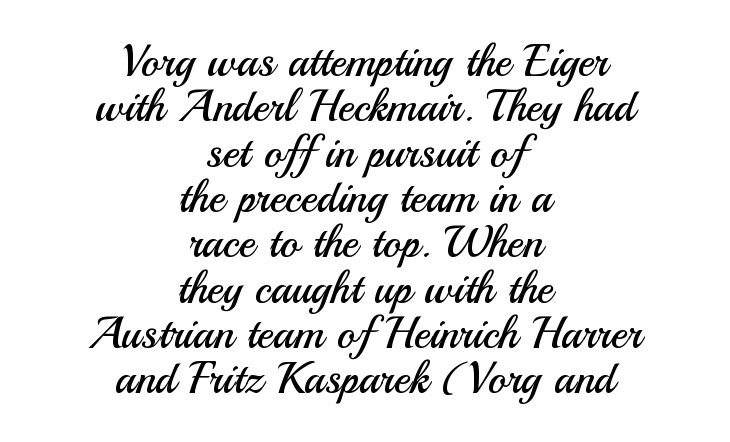
Does the leading feel generous? Not at all — it's pinched. Notice how the passage keeps no hard edge, just a central spine. Is the letter spacing exaggerated? No — it looks like the ordinary default. Check the space under the baseline: it is left empty.
